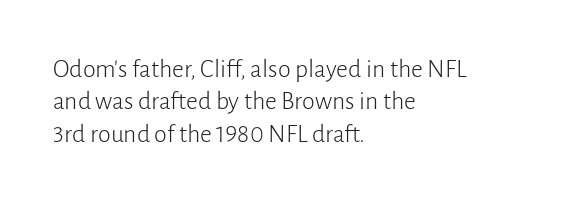
The image shows 26 px text type, upright; set left-aligned, normal line spacing (1.25x), normal letter spacing, not underlined.
